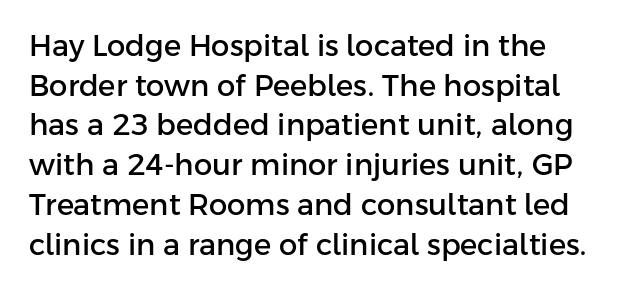
Rule under the text: the space is simply empty. Layout note: lines flush left. These lines were composed using upright roman letters. Do the characters align in a grid? No, the font is proportional. Note: no serifs on the glyphs.
